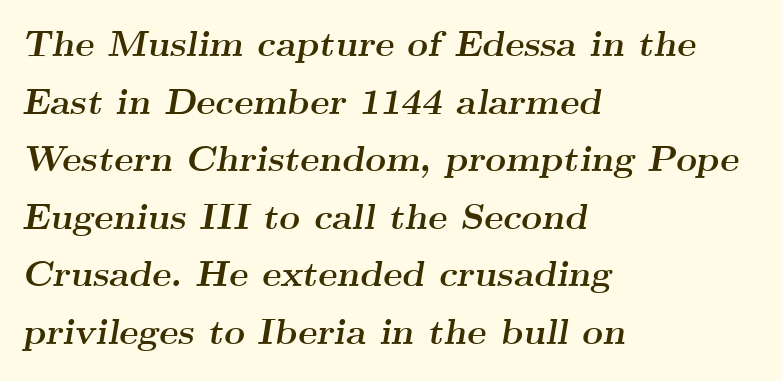
{"serif": "yes", "italic": "yes", "lean": "right", "slant_degrees": 9, "bold": "yes", "weight": "semibold", "width": "wide", "stroke_contrast": "medium", "x_height": "small", "monospaced": "no", "underline": "no", "align": "left", "line_spacing": "normal", "line_spacing_ratio": 1.6, "letter_spacing": "normal", "letter_spacing_em": 0.0, "glyph_px": 36}
